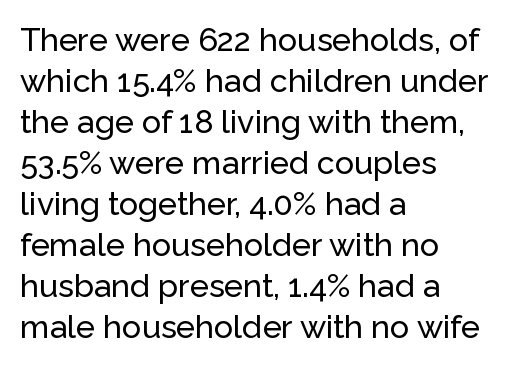
Q: Is the text italic (slanted)? A: No, it is upright.
Q: Is the typeface a serif or a sans-serif typeface? A: Sans-serif.
Q: Is the text underlined? A: No.
Q: How is the paragraph aligned? A: Left-aligned.
Q: Is the spacing between letters normal or unusually wide? A: Normal.
Q: Is the spacing between lines tight, normal or loose? A: Normal.
Q: Width (condensed, normal, or wide)? A: Normal.
Q: Stroke contrast? A: Low.
Q: x-height? A: Medium.
Q: Monospaced? A: No.
